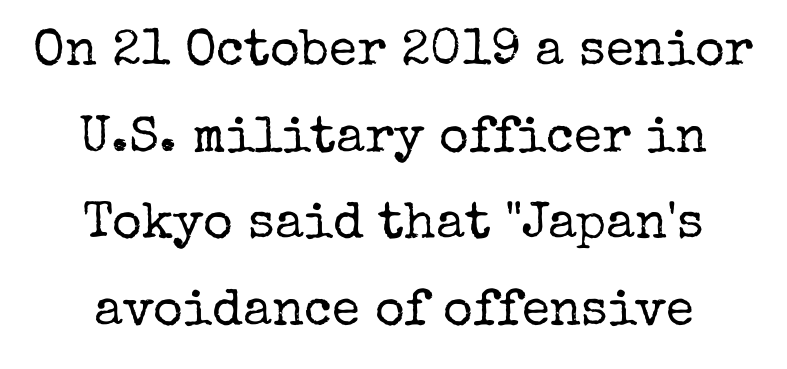
{"serif": "yes", "italic": "no", "bold": "no", "weight": "regular", "width": "normal", "stroke_contrast": "low", "x_height": "medium", "monospaced": "no", "underline": "no", "align": "center", "line_spacing": "normal", "line_spacing_ratio": 1.7, "letter_spacing": "normal", "letter_spacing_em": 0.0, "glyph_px": 51}
